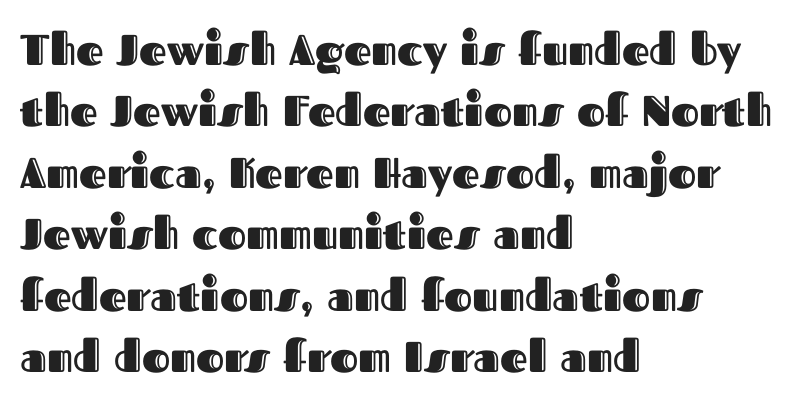
The image shows 43 px text type, upright; set left-aligned, normal line spacing (1.43x), normal letter spacing, not underlined; a medium x-height.
